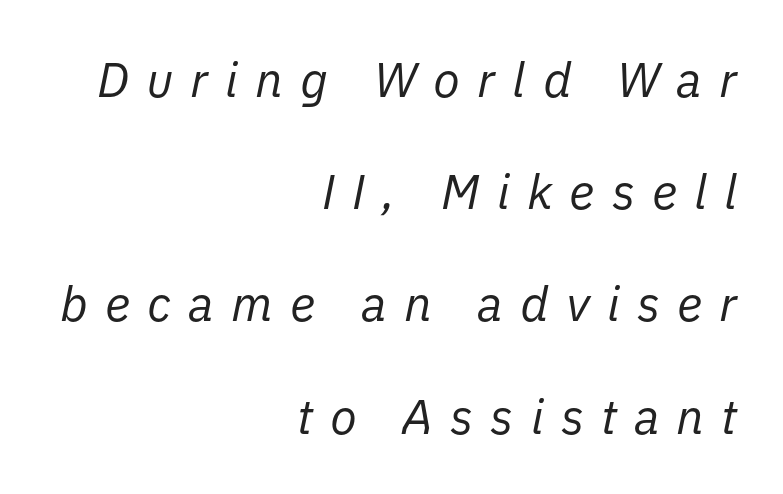
The face used here is proportionally spaced, like ordinary book or web type. Characters follow at a spacing far wider than the type designer built in. Style check: oblique. Underline: absent. What's the leading like? Stretched, with rows far apart. No heavy texture on the line: the type isn't bold.
